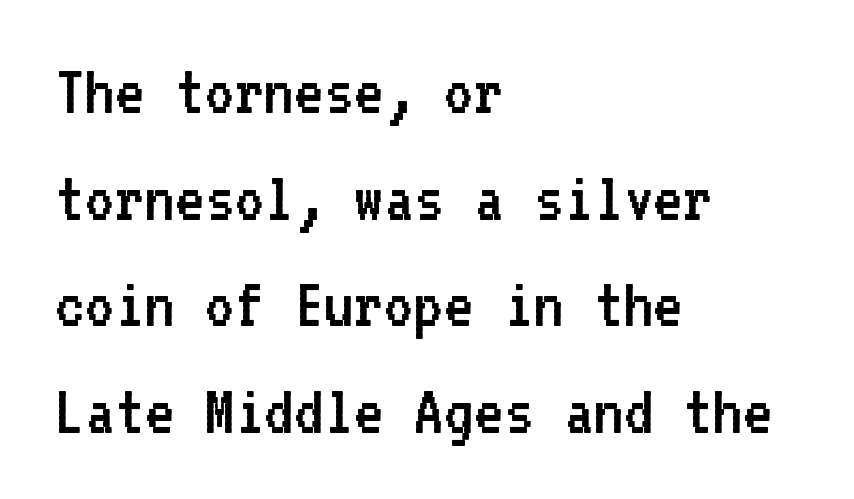
Stem width sits at or under what a default text font uses. Line beginnings align vertically; line endings do not. The rendering shows plain stroke endings on the letterforms — a sans-serif design. The string is rendered with underlining switched off.
